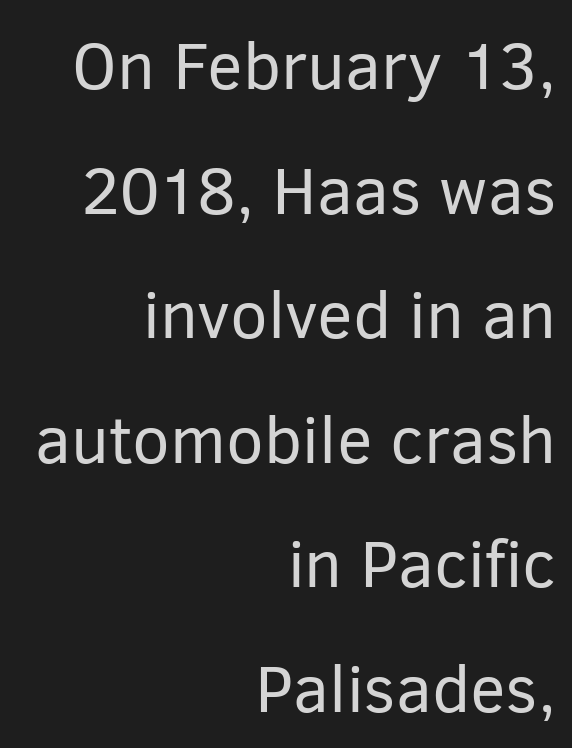
Q: Is the text bold? A: No.
Q: Is the text italic (slanted)? A: No, it is upright.
Q: Is the typeface a serif or a sans-serif typeface? A: Sans-serif.
Q: Is the text underlined? A: No.
Q: How is the paragraph aligned? A: Right-aligned.
Q: Is the spacing between letters normal or unusually wide? A: Normal.
Q: Width (condensed, normal, or wide)? A: Normal.
Q: Stroke contrast? A: Low.
Q: x-height? A: Medium.
Q: Monospaced? A: No.
